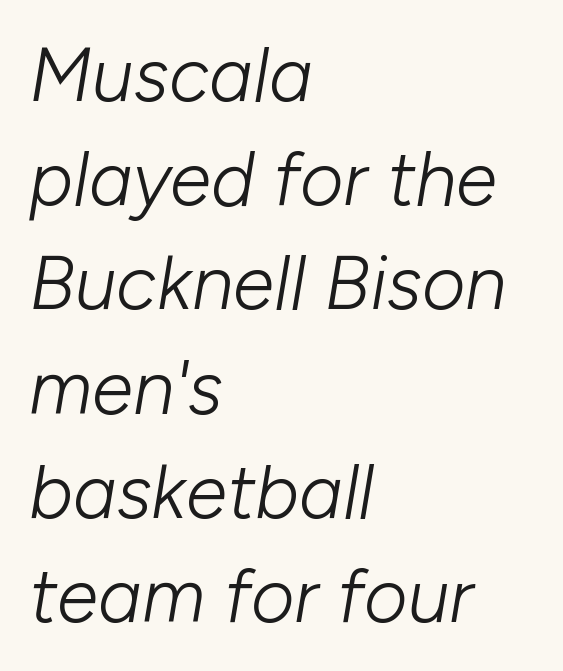
{"italic": "yes", "lean": "right", "slant_degrees": 10, "bold": "no", "weight": "light", "width": "normal", "stroke_contrast": "low", "x_height": "medium", "monospaced": "no", "underline": "no", "align": "left", "line_spacing": "normal", "line_spacing_ratio": 1.39, "letter_spacing": "normal", "letter_spacing_em": 0.0, "glyph_px": 75}
